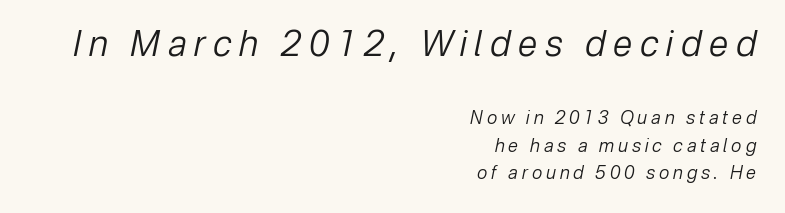
Q: Is the text bold? A: No.
Q: Is the text italic (slanted)? A: Yes, it leans right by about 12 degrees.
Q: Is the text underlined? A: No.
Q: How is the paragraph aligned? A: Right-aligned.
Q: Is the spacing between letters normal or unusually wide? A: Unusually wide.
Q: Is the spacing between lines tight, normal or loose? A: Normal.
Q: Which block of text is set in a larger size, the first (top) or the second (bottom)? A: The first (top) one.
Q: Width (condensed, normal, or wide)? A: Normal.
Q: Stroke contrast? A: Low.
Q: x-height? A: Medium.
Q: Monospaced? A: No.
